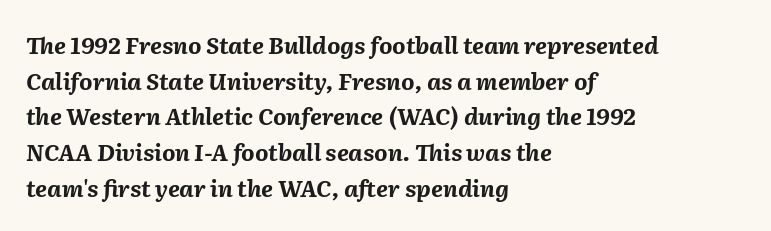
{"italic": "yes", "lean": "right", "slant_degrees": 2, "bold": "yes", "underline": "no", "align": "left", "line_spacing": "normal", "line_spacing_ratio": 1.55, "letter_spacing": "normal", "letter_spacing_em": 0.0, "glyph_px": 23}
